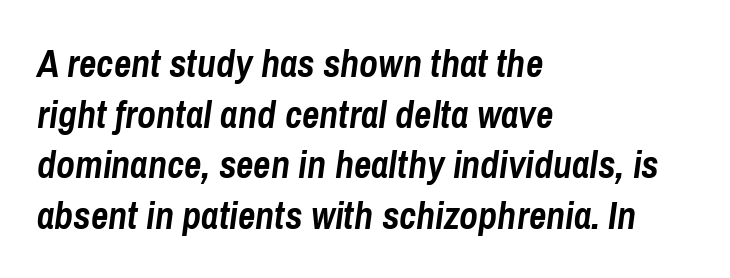
{"italic": "yes", "lean": "right", "slant_degrees": 8, "bold": "yes", "weight": "semibold", "width": "condensed", "stroke_contrast": "low", "x_height": "medium", "monospaced": "no", "underline": "no", "align": "left", "line_spacing": "normal", "line_spacing_ratio": 1.33, "letter_spacing": "normal", "letter_spacing_em": 0.0, "glyph_px": 38}
